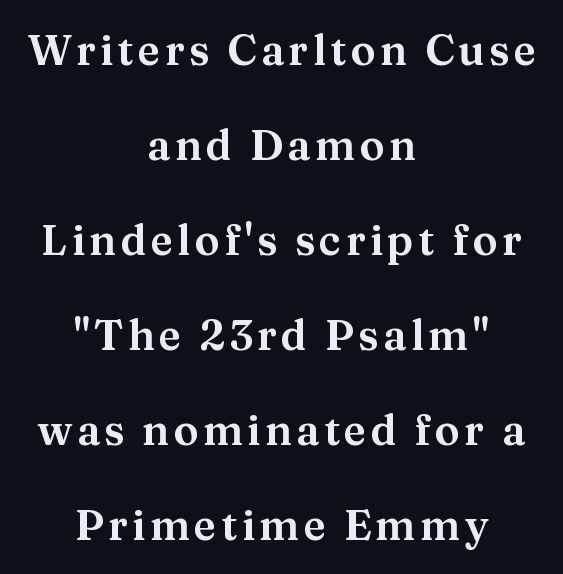
The image shows 42 px serif type, upright; set centered, loose line spacing (2.26x), not underlined; medium stroke contrast and a medium x-height.
